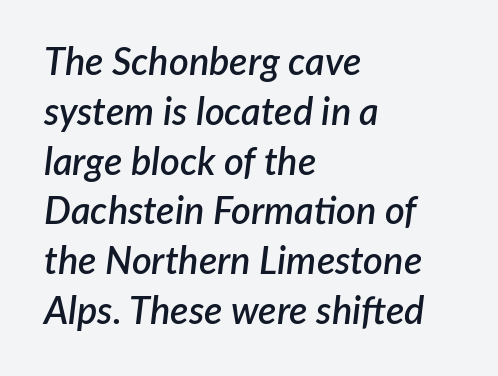
The designer left line spacing at the default. Plain, unruled lines of type. Is this a fixed-width face? No — the glyphs have proportional, varying widths. Horizontal alignment here is leftward, the default for most running prose.
